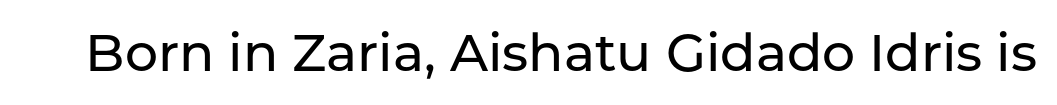
The image shows 52 px sans-serif type, upright; set normal letter spacing, not underlined; low stroke contrast and a medium x-height.
